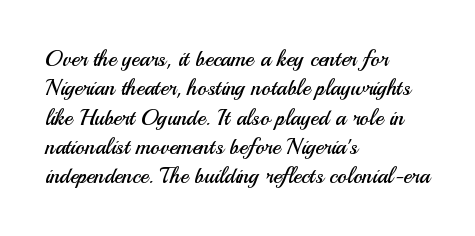
The image shows 22 px text type; set left-aligned, normal line spacing (1.33x), normal letter spacing, not underlined.
